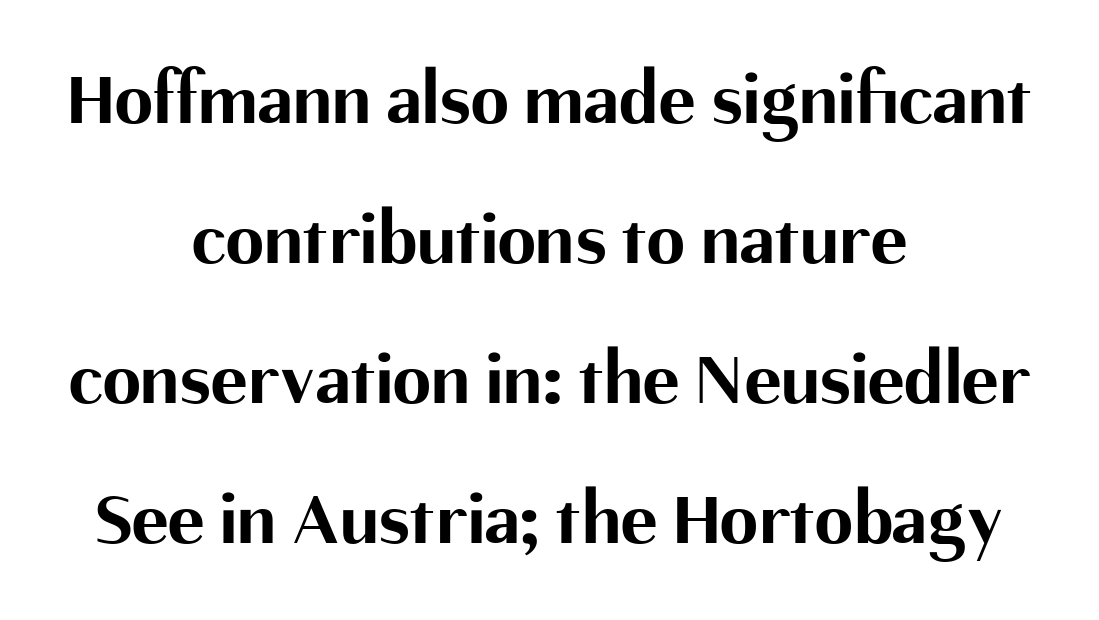
Q: Is the text bold? A: Yes.
Q: Is the text italic (slanted)? A: No, it is upright.
Q: Is the typeface a serif or a sans-serif typeface? A: Sans-serif.
Q: Is the text underlined? A: No.
Q: How is the paragraph aligned? A: Centered.
Q: Is the spacing between letters normal or unusually wide? A: Normal.
Q: Width (condensed, normal, or wide)? A: Normal.
Q: Stroke contrast? A: Medium.
Q: x-height? A: Medium.
Q: Monospaced? A: No.
